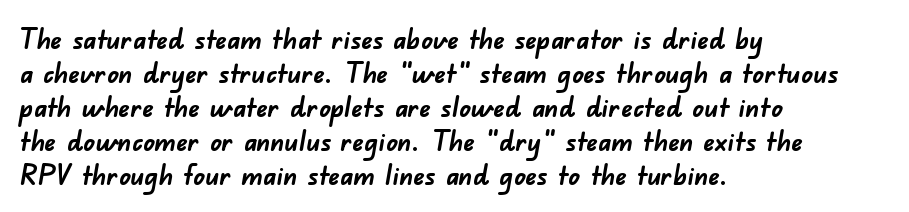
The image shows 28 px semibold sans-serif type; set left-aligned, line spacing 1.21x, normal letter spacing, not underlined; low stroke contrast and a small x-height.
